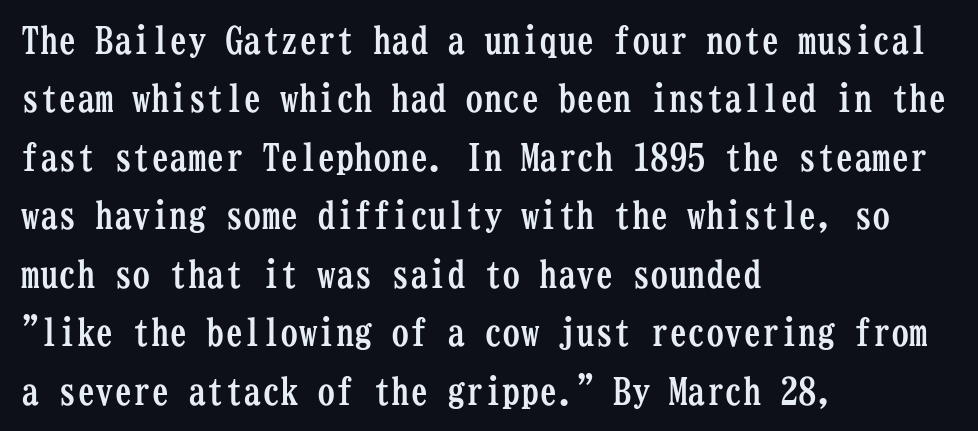
Students, observe: this is what conventionally led text looks like. Underline: absent. I'd call this a serif setting — the letters wear small feet. This rendering leaves character spacing at its baseline value. Every letter is thick-stroked: bold, no question. Think of a typewriter: that constant character pitch is what you see here.
